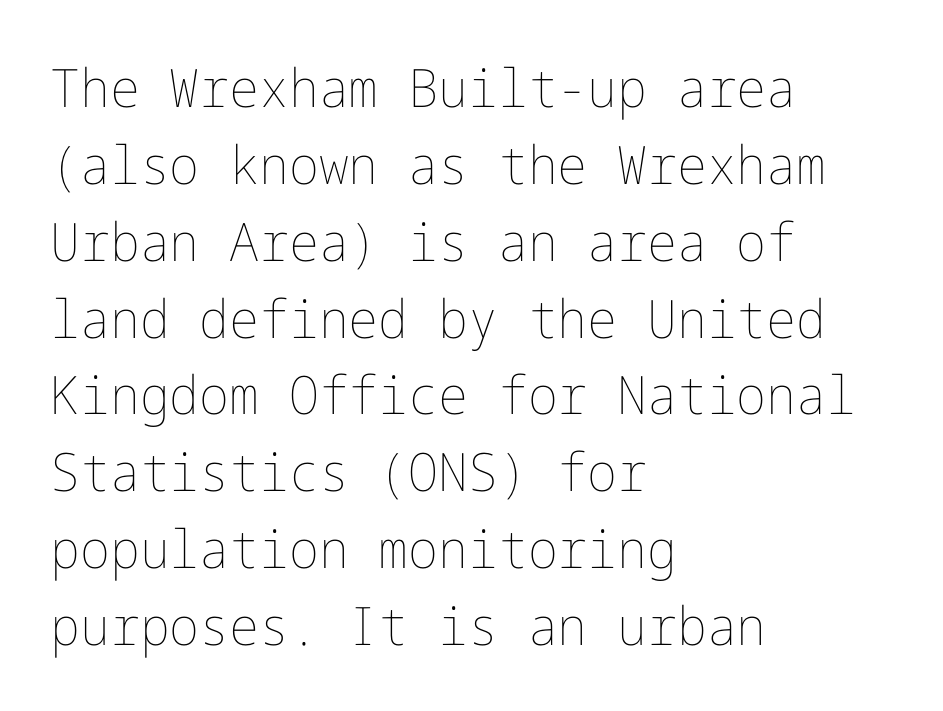
A light-to-regular cut is what we see here. The paragraph has a hard left edge and a soft right edge. Posture: straight, roman, zero tilt. Rule under the text: the space is simply empty. The line-height multiplier appears to be the usual default. Here the glyphs are tracked normally, forming tight word shapes.
